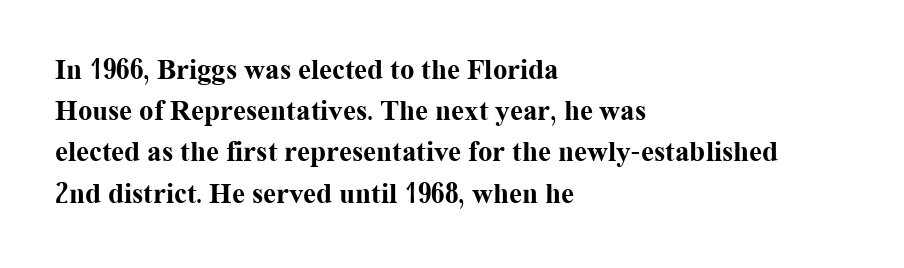
{"serif": "yes", "italic": "no", "bold": "yes", "weight": "bold", "width": "normal", "stroke_contrast": "medium", "x_height": "medium", "monospaced": "no", "underline": "no", "align": "left", "line_spacing": "normal", "line_spacing_ratio": 1.42, "letter_spacing": "normal", "letter_spacing_em": 0.0, "glyph_px": 29}
